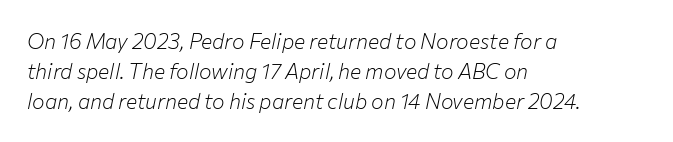
The image shows 21 px text type, italic (leaning right); set left-aligned, normal line spacing (1.43x), normal letter spacing, not underlined.
